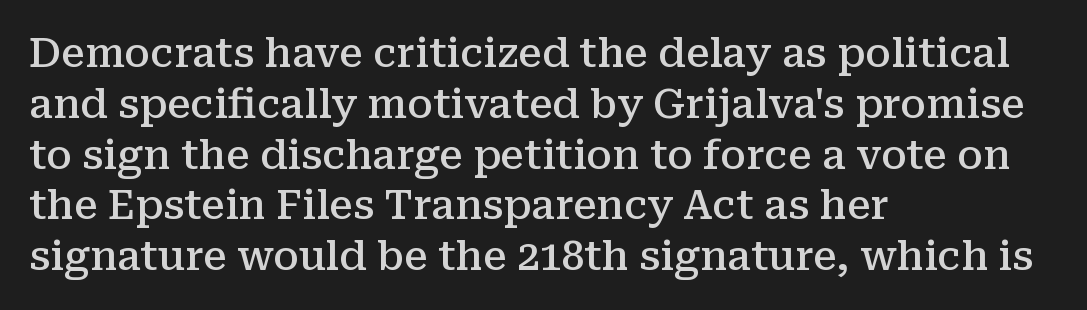
The image shows 40 px semibold serif type, upright; set left-aligned, normal line spacing (1.27x), normal letter spacing, not underlined; medium stroke contrast and a medium x-height.
